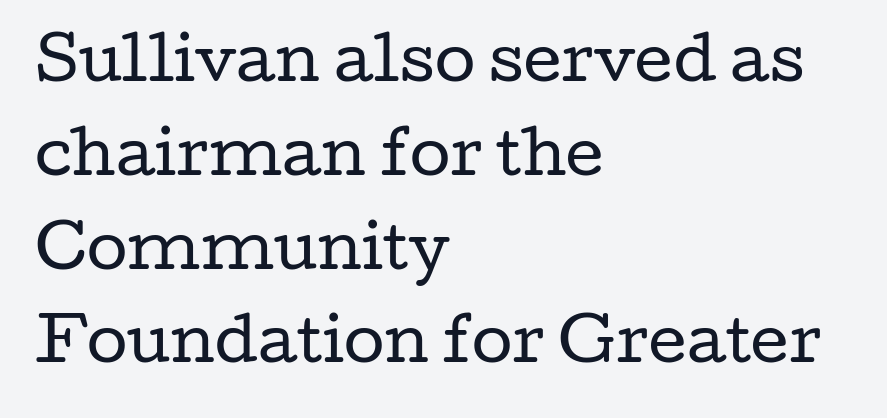
{"serif": "yes", "italic": "no", "bold": "no", "weight": "regular", "width": "wide", "stroke_contrast": "low", "x_height": "medium", "monospaced": "no", "underline": "no", "align": "left", "line_spacing": "normal", "line_spacing_ratio": 1.59, "letter_spacing": "normal", "letter_spacing_em": 0.0, "glyph_px": 59}
